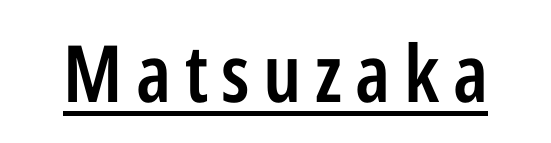
Q: Is the text bold? A: Semi-bold.
Q: Is the text italic (slanted)? A: No, it is upright.
Q: Is the typeface a serif or a sans-serif typeface? A: Sans-serif.
Q: Is the text underlined? A: Yes.
Q: Width (condensed, normal, or wide)? A: Condensed.
Q: Stroke contrast? A: Low.
Q: x-height? A: Medium.
Q: Monospaced? A: No.
